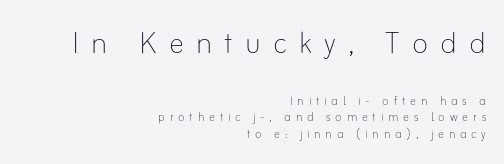
Weight: not bold — regular or lighter. In CSS terms this would be text-align: right. The initial chunk of copy outweighs the following chunk in type size. Do the characters align in a grid? No, the font is proportional. Notice how descenders almost collide with the ascenders below — that's tight leading. Words appear elongated and porous because spacing is wide.
